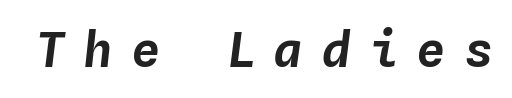
Does extra space separate the letters? Yes, quite a lot of it. Has an underline been added? It has not. The passage shown is typed in a monospace face where columns stay perfectly aligned. The typography opts for an oblique posture over an upright one.
